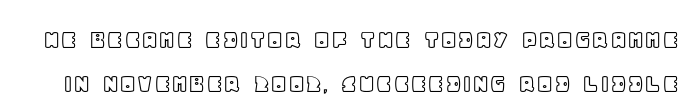
The passage shown is not underscored anywhere. Is this a fixed-width face? No — the glyphs have proportional, varying widths. Is there much room between lines? A standard amount, neither cramped nor airy. Between one letter and the next there's only the usual sliver of space. Designer's note — italics off, roman on.
